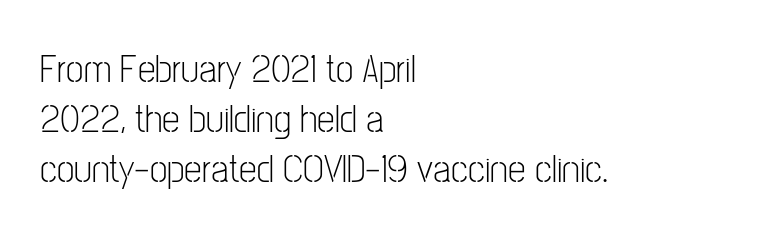
The passage shown is not underscored anywhere. Is there any slant? The stems are plumb. No feet cap the strokes, marking this as sans-serif type. Ink coverage per letter is moderate at most. Is the letter spacing exaggerated? No — it looks like the ordinary default. The lines sit at an ordinary, default distance from one another.
